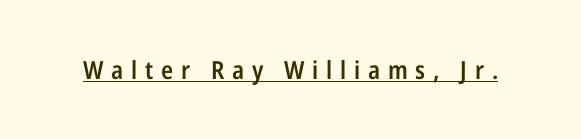
The image shows 25 px text type, upright; set unusually wide letter spacing (+0.31 em), underlined.
